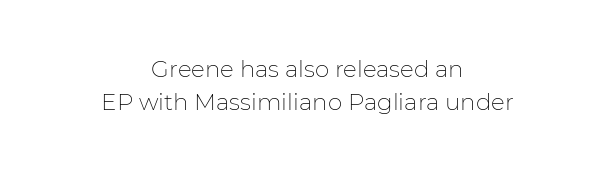
Q: Is the text bold? A: No.
Q: Is the text italic (slanted)? A: No, it is upright.
Q: Is the text underlined? A: No.
Q: How is the paragraph aligned? A: Centered.
Q: Is the spacing between letters normal or unusually wide? A: Normal.
Q: Is the spacing between lines tight, normal or loose? A: Normal.
